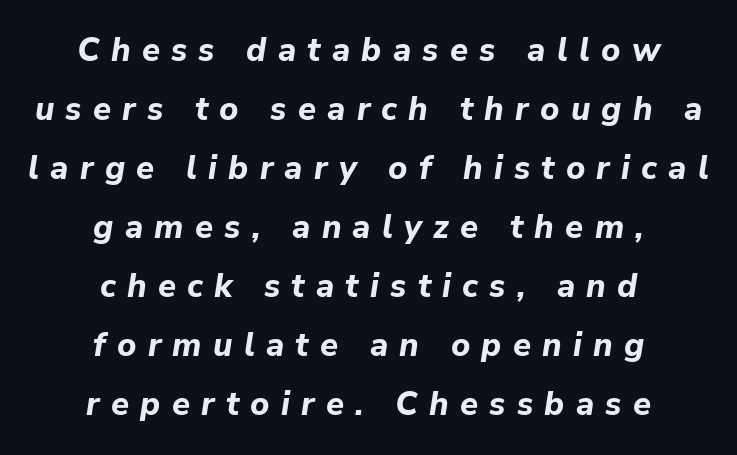
{"italic": "yes", "lean": "right", "slant_degrees": 9, "bold": "yes", "weight": "bold", "width": "normal", "stroke_contrast": "low", "x_height": "medium", "monospaced": "no", "underline": "no", "align": "center", "line_spacing_ratio": 1.79, "letter_spacing": "wide", "letter_spacing_em": 0.34, "glyph_px": 33}
